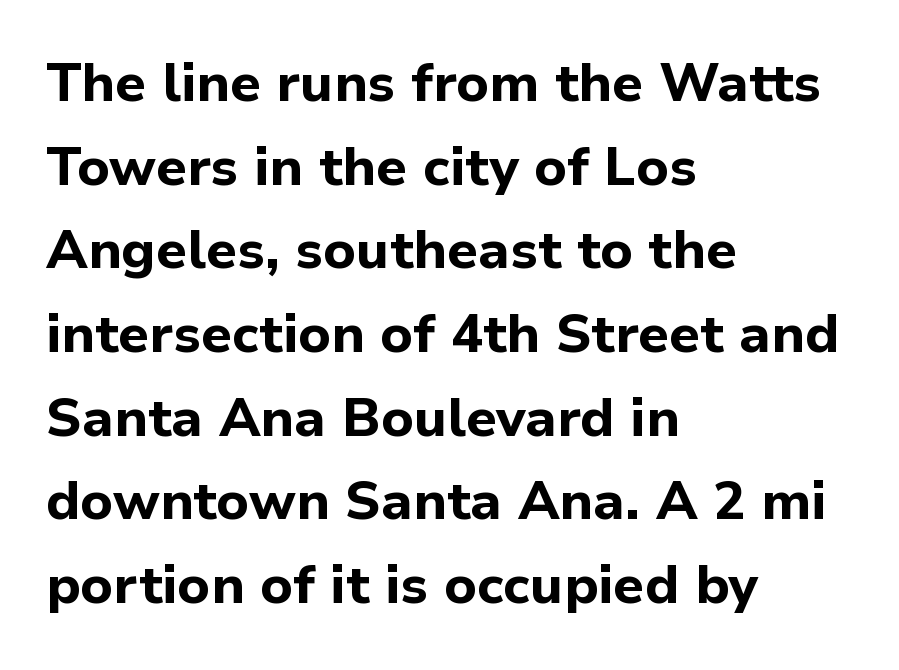
The characters display no serif detailing; their extremities are plain. A typesetter would call this proportional, since set widths differ per character. Default kerning and tracking; the words read as compact shapes. Posture: vertical. Rows of type keep a routine distance in the vertical direction. Has an underline been added? It has not.
